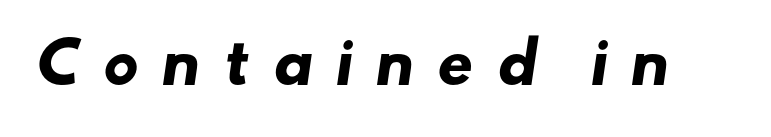
The image shows 56 px heavy, wide sans-serif type; set unusually wide letter spacing (+0.39 em), not underlined; low stroke contrast and a small x-height.
